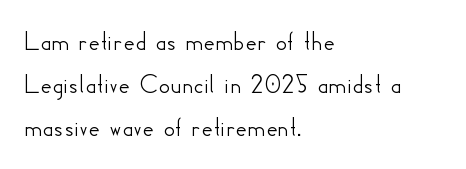
The image shows 28 px sans-serif type, upright; set left-aligned, normal line spacing (1.54x), normal letter spacing, not underlined; low stroke contrast and a small x-height.
